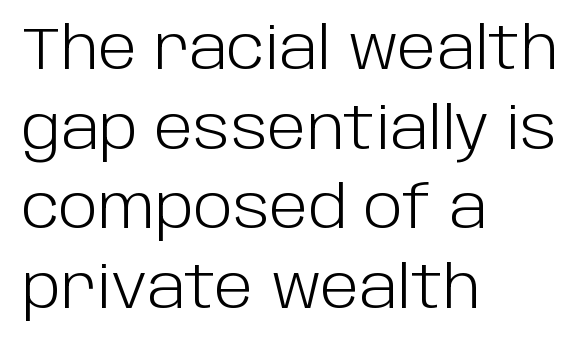
The image shows 59 px light sans-serif type, upright; set left-aligned, normal line spacing (1.35x), normal letter spacing, not underlined; low stroke contrast and a large x-height.
